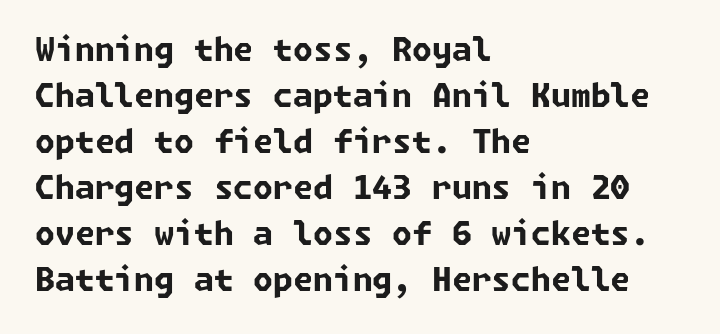
The image shows 32 px bold sans-serif type; set left-aligned, normal line spacing (1.44x), normal letter spacing, not underlined; low stroke contrast and a medium x-height.
